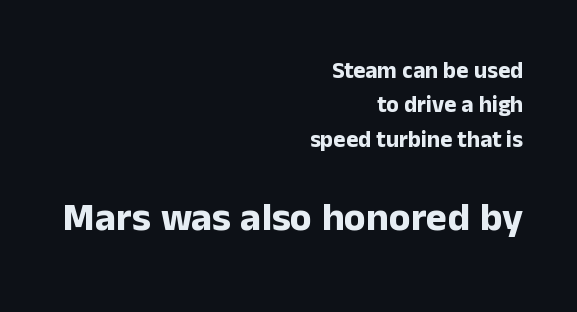
Q: Is the text bold? A: Yes.
Q: Is the text italic (slanted)? A: No, it is upright.
Q: Is the typeface a serif or a sans-serif typeface? A: Sans-serif.
Q: Is the text underlined? A: No.
Q: How is the paragraph aligned? A: Right-aligned.
Q: Is the spacing between letters normal or unusually wide? A: Normal.
Q: Is the spacing between lines tight, normal or loose? A: Normal.
Q: Which block of text is set in a larger size, the first (top) or the second (bottom)? A: The second (bottom) one.
Q: Width (condensed, normal, or wide)? A: Normal.
Q: Stroke contrast? A: Low.
Q: x-height? A: Medium.
Q: Monospaced? A: No.
